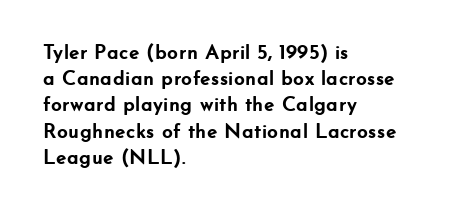
{"italic": "no", "bold": "yes", "underline": "no", "align": "left", "line_spacing": "normal", "line_spacing_ratio": 1.25, "letter_spacing": "normal", "letter_spacing_em": 0.0, "glyph_px": 21}
